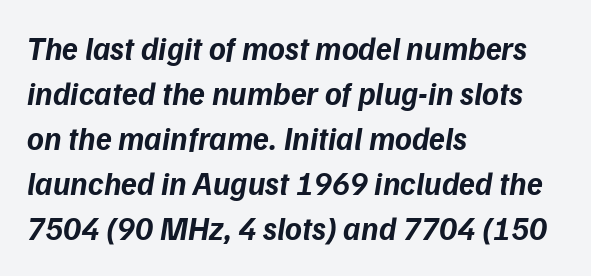
Line spacing here is normal. You could not count columns in this text — the font is proportionally spaced. Line beginnings align vertically; line endings do not. Emphasis by weight is at full strength: bold.
